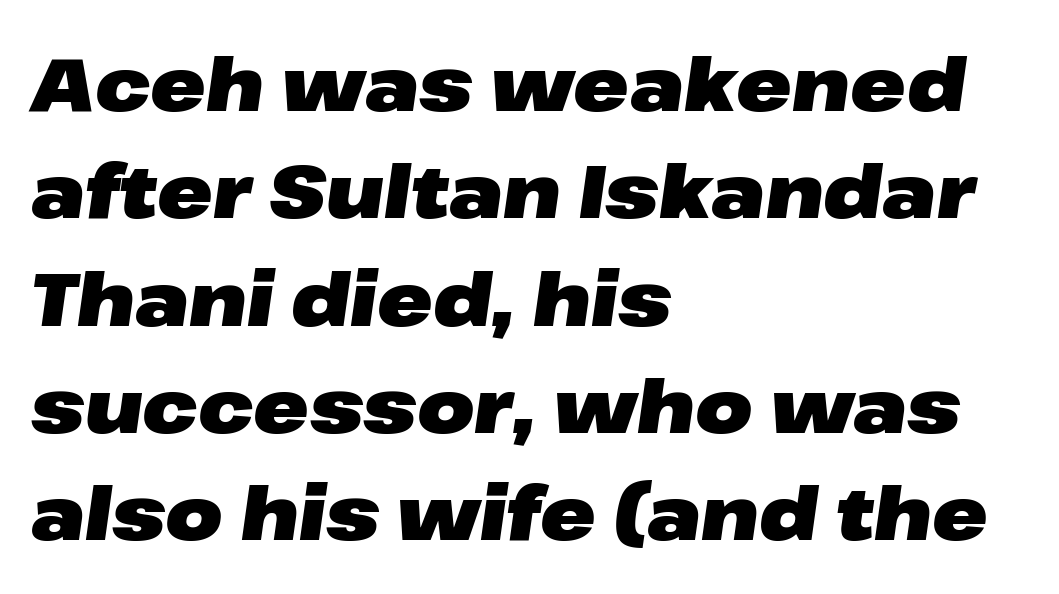
These lines stack with their left ends in a neat column. The rendering uses natural spacing where letterforms have individual widths. The glyphs look as if they've been sheared to an angle. Leading: standard. No extra tracking has been applied to these lines. Has an underline been added? It has not.
